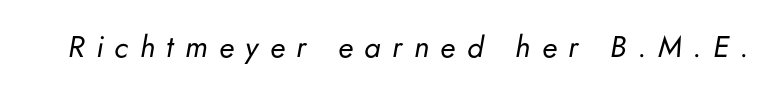
{"italic": "yes", "lean": "right", "slant_degrees": 5, "bold": "no", "weight": "regular", "width": "normal", "stroke_contrast": "low", "x_height": "small", "monospaced": "no", "underline": "no", "letter_spacing": "wide", "letter_spacing_em": 0.38, "glyph_px": 30}
